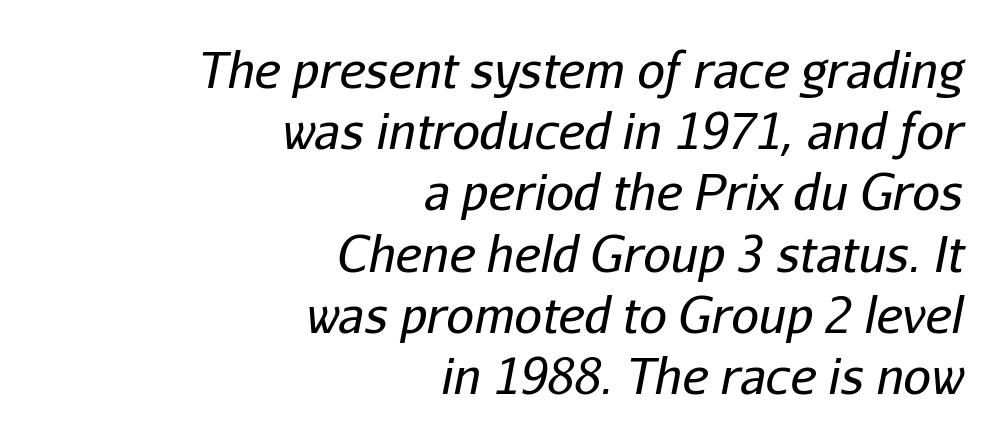
{"italic": "yes", "lean": "right", "slant_degrees": 11, "bold": "no", "weight": "regular", "width": "normal", "stroke_contrast": "low", "x_height": "medium", "monospaced": "no", "underline": "no", "align": "right", "line_spacing": "normal", "line_spacing_ratio": 1.25, "letter_spacing": "normal", "letter_spacing_em": 0.0, "glyph_px": 49}
